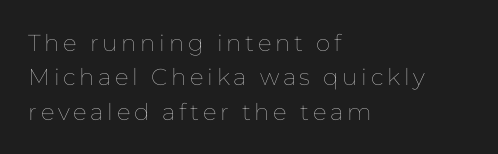
The image shows 23 px text type, upright; set left-aligned, normal line spacing (1.49x), not underlined.
